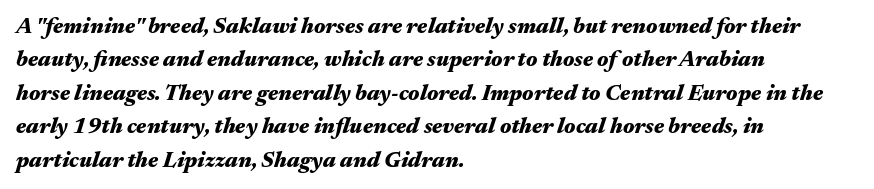
Q: Is the text bold? A: Yes.
Q: Is the text italic (slanted)? A: Yes, it leans right by about 17 degrees.
Q: Is the text underlined? A: No.
Q: How is the paragraph aligned? A: Left-aligned.
Q: Is the spacing between letters normal or unusually wide? A: Normal.
Q: Is the spacing between lines tight, normal or loose? A: Normal.
